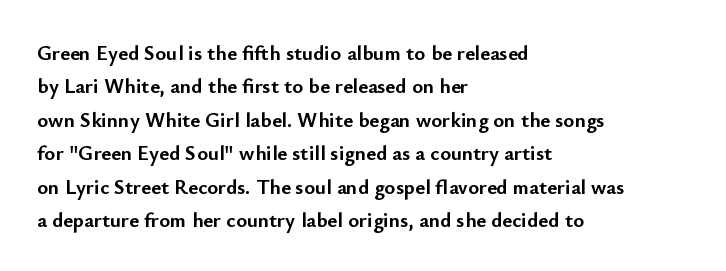
Q: Is the text bold? A: Yes.
Q: Is the text italic (slanted)? A: No, it is upright.
Q: Is the text underlined? A: No.
Q: How is the paragraph aligned? A: Left-aligned.
Q: Is the spacing between letters normal or unusually wide? A: Normal.
Q: Is the spacing between lines tight, normal or loose? A: Normal.
